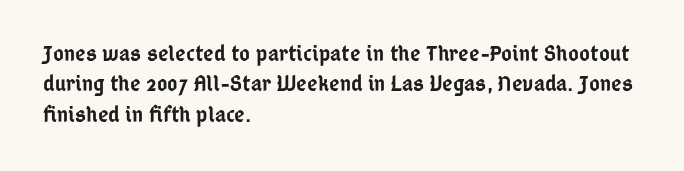
The space between consecutive lines is moderate. Each glyph is drawn with semibold strokes, heavier than normal yet not fully bold. Casual observation: everything's shoved over to the left. Letters rest on an invisible, unmarked baseline. It's the straight-up-and-down kind of type. Standard letterfit; no display-style spreading of the glyphs.
